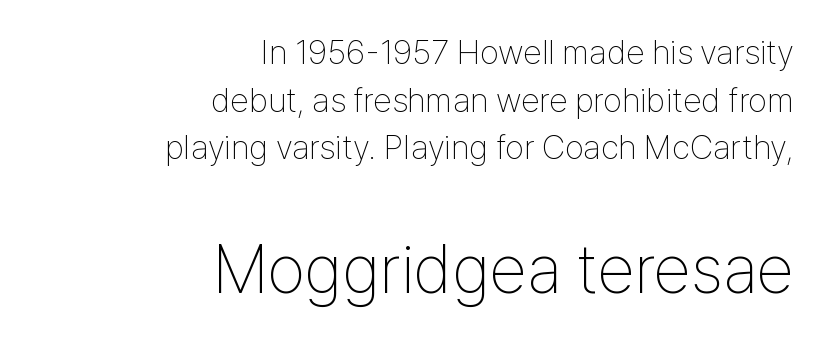
Q: Is the text bold? A: No.
Q: Is the text italic (slanted)? A: No, it is upright.
Q: Is the typeface a serif or a sans-serif typeface? A: Sans-serif.
Q: Is the text underlined? A: No.
Q: How is the paragraph aligned? A: Right-aligned.
Q: Is the spacing between letters normal or unusually wide? A: Normal.
Q: Is the spacing between lines tight, normal or loose? A: Normal.
Q: Which block of text is set in a larger size, the first (top) or the second (bottom)? A: The second (bottom) one.
Q: Width (condensed, normal, or wide)? A: Condensed.
Q: Stroke contrast? A: Low.
Q: x-height? A: Medium.
Q: Monospaced? A: No.
